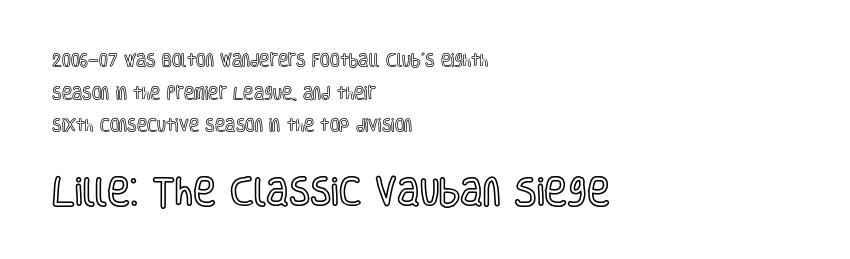
Q: Is the text italic (slanted)? A: No, it is upright.
Q: Is the text underlined? A: No.
Q: How is the paragraph aligned? A: Left-aligned.
Q: Is the spacing between letters normal or unusually wide? A: Normal.
Q: Is the spacing between lines tight, normal or loose? A: Loose.
Q: Which block of text is set in a larger size, the first (top) or the second (bottom)? A: The second (bottom) one.
Q: Width (condensed, normal, or wide)? A: Condensed.
Q: x-height? A: Large.
Q: Monospaced? A: No.
